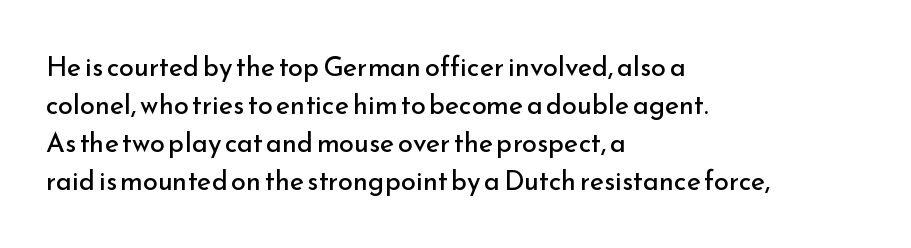
Q: Is the text bold? A: No.
Q: Is the text italic (slanted)? A: No, it is upright.
Q: Is the text underlined? A: No.
Q: How is the paragraph aligned? A: Left-aligned.
Q: Is the spacing between letters normal or unusually wide? A: Normal.
Q: Is the spacing between lines tight, normal or loose? A: Normal.
